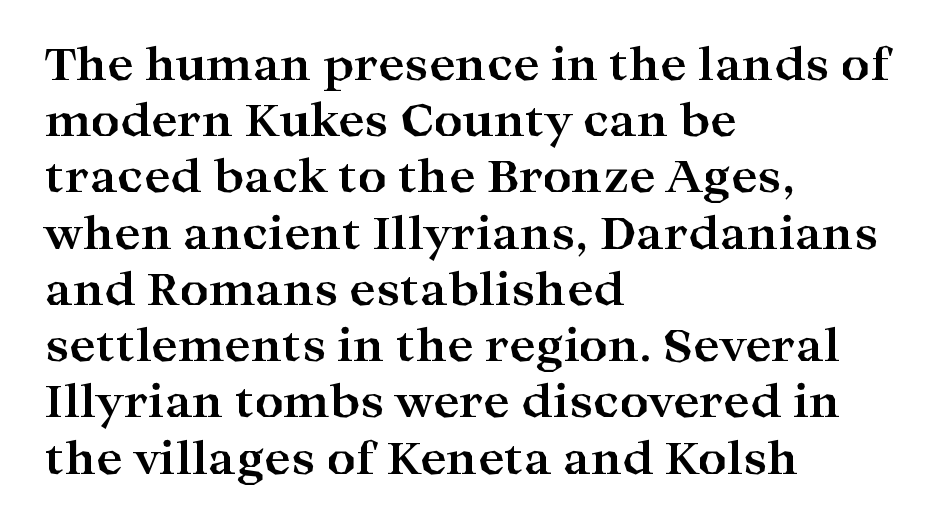
Q: Is the text bold? A: Yes.
Q: Is the text italic (slanted)? A: No, it is upright.
Q: Is the typeface a serif or a sans-serif typeface? A: Serif.
Q: Is the text underlined? A: No.
Q: How is the paragraph aligned? A: Left-aligned.
Q: Is the spacing between letters normal or unusually wide? A: Normal.
Q: Is the spacing between lines tight, normal or loose? A: Normal.
Q: Width (condensed, normal, or wide)? A: Wide.
Q: Stroke contrast? A: High.
Q: x-height? A: Medium.
Q: Monospaced? A: No.
